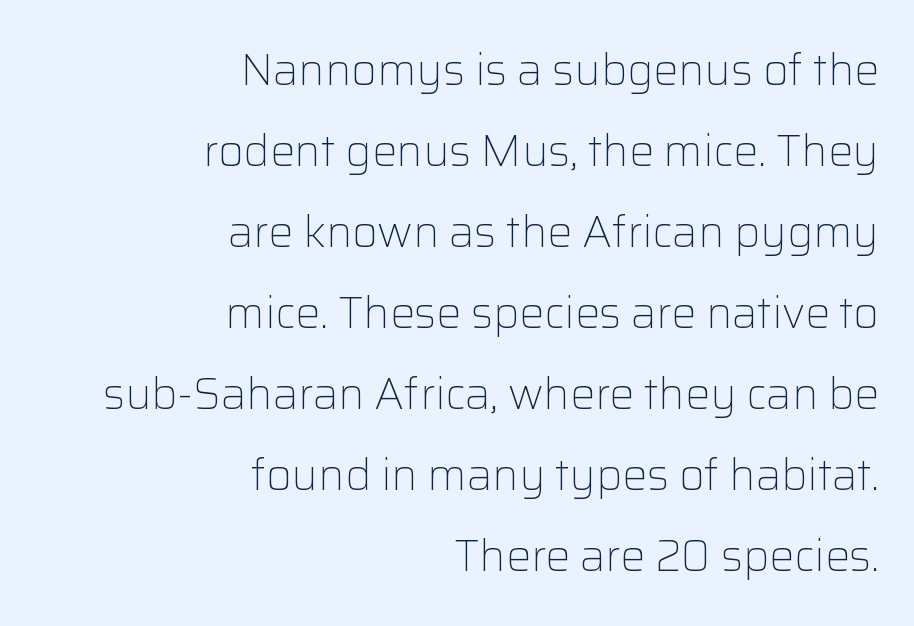
The text was rendered using a sans face with plain stroke endings. Beneath every word, the page is bare. The setting favours the right margin, as signatures and pull-quotes sometimes do. Looks like regular typesetting: each glyph gets only the width it needs. This sample uses an upright cut, with every glyph sitting square on the baseline. Honestly, the letter spacing is just normal — you wouldn't notice it.
